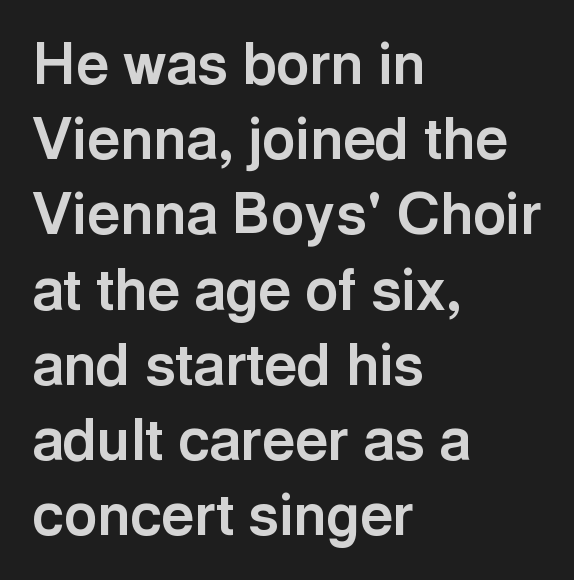
I'd call this a sans setting — the letters go barefoot. The axis of the letterforms is exactly vertical. Nothing unusual about the tracking: characters are spaced as the font intends. Is this a fixed-width face? No — the glyphs have proportional, varying widths.
